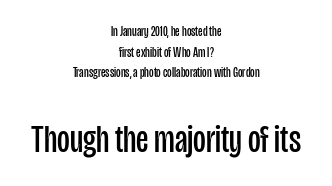
The image shows 39 px regular-weight, condensed sans-serif type, upright; set centered, normal line spacing (1.48x), normal letter spacing, not underlined; the second (bottom) block is 2.79x larger; low stroke contrast and a large x-height.
